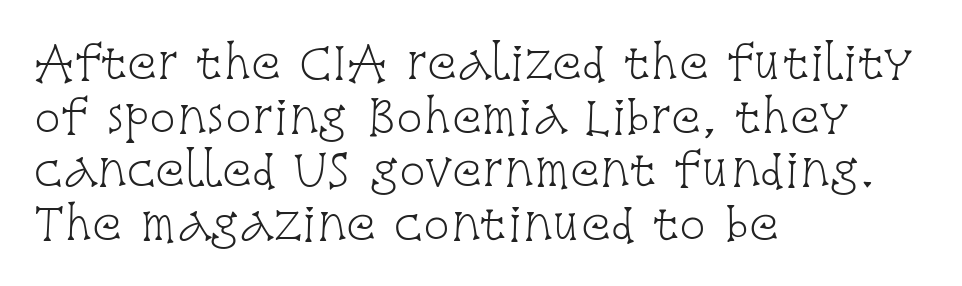
{"serif": "yes", "italic": "no", "bold": "no", "weight": "light", "width": "condensed", "stroke_contrast": "low", "x_height": "large", "monospaced": "no", "underline": "no", "align": "left", "line_spacing_ratio": 1.22, "letter_spacing": "normal", "letter_spacing_em": 0.0, "glyph_px": 44}
